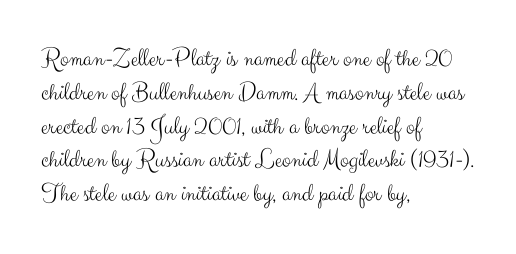
{"bold": "no", "underline": "no", "align": "left", "line_spacing": "normal", "line_spacing_ratio": 1.3, "letter_spacing": "normal", "letter_spacing_em": 0.0, "glyph_px": 26}
